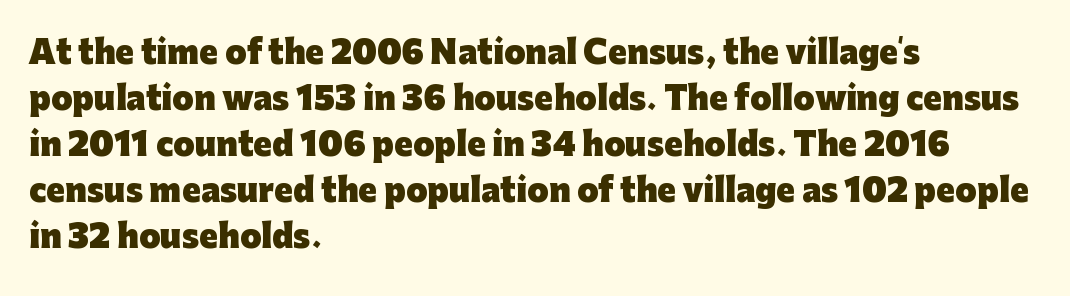
Q: Is the text bold? A: Yes.
Q: Is the text italic (slanted)? A: No, it is upright.
Q: Is the typeface a serif or a sans-serif typeface? A: Sans-serif.
Q: Is the text underlined? A: No.
Q: How is the paragraph aligned? A: Left-aligned.
Q: Is the spacing between letters normal or unusually wide? A: Normal.
Q: Is the spacing between lines tight, normal or loose? A: Normal.
Q: Width (condensed, normal, or wide)? A: Normal.
Q: Stroke contrast? A: Low.
Q: x-height? A: Medium.
Q: Monospaced? A: No.
